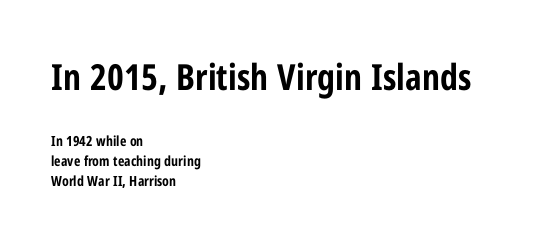
Where is the straight margin? On the left. Is this a sans? Yes — the strokes have no serifs. The line-height multiplier appears to be the usual default. Each word holds together tightly as a unit, with standard inter-letter gaps.
